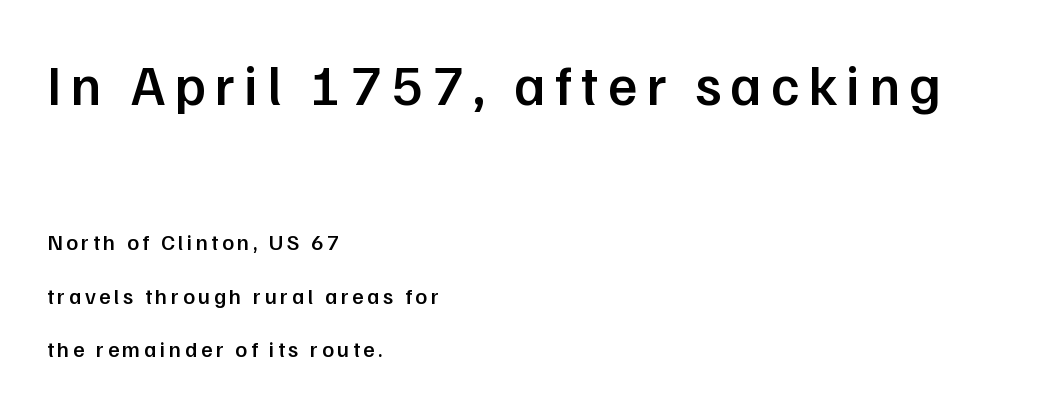
Q: Is the text bold? A: Semi-bold.
Q: Is the text italic (slanted)? A: No, it is upright.
Q: Is the typeface a serif or a sans-serif typeface? A: Sans-serif.
Q: Is the text underlined? A: No.
Q: How is the paragraph aligned? A: Left-aligned.
Q: Is the spacing between lines tight, normal or loose? A: Loose.
Q: Which block of text is set in a larger size, the first (top) or the second (bottom)? A: The first (top) one.
Q: Width (condensed, normal, or wide)? A: Normal.
Q: Stroke contrast? A: Low.
Q: x-height? A: Medium.
Q: Monospaced? A: No.
